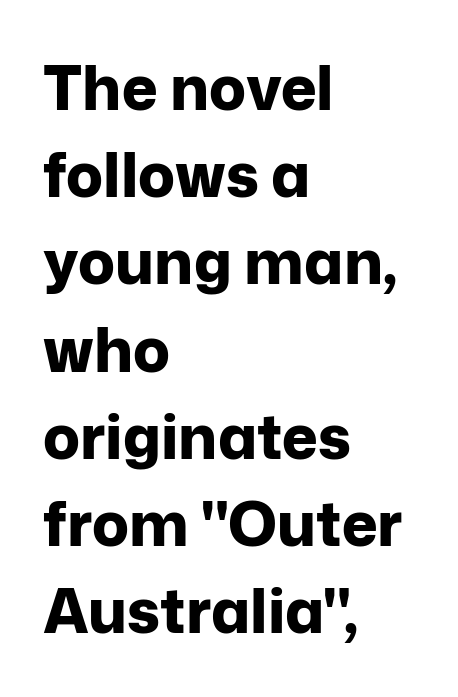
Q: Is the text bold? A: Yes.
Q: Is the text italic (slanted)? A: No, it is upright.
Q: Is the typeface a serif or a sans-serif typeface? A: Sans-serif.
Q: Is the text underlined? A: No.
Q: How is the paragraph aligned? A: Left-aligned.
Q: Is the spacing between letters normal or unusually wide? A: Normal.
Q: Is the spacing between lines tight, normal or loose? A: Normal.
Q: Width (condensed, normal, or wide)? A: Normal.
Q: Stroke contrast? A: Low.
Q: x-height? A: Medium.
Q: Monospaced? A: No.
